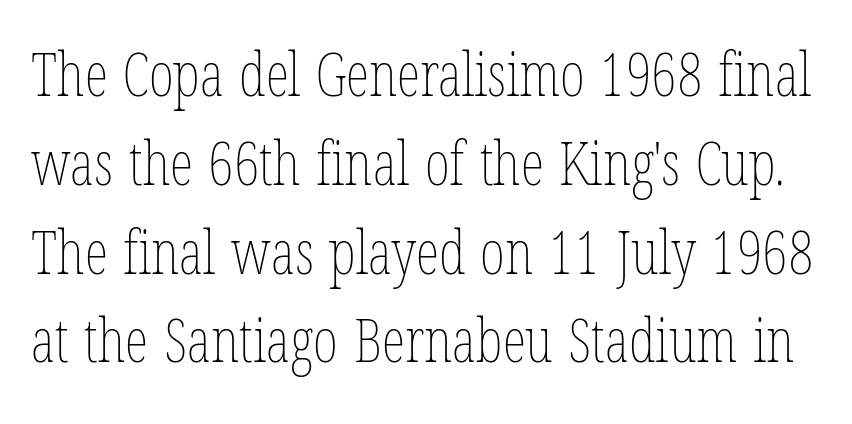
Q: Is the text bold? A: No.
Q: Is the text italic (slanted)? A: No, it is upright.
Q: Is the text underlined? A: No.
Q: Is the spacing between letters normal or unusually wide? A: Normal.
Q: Is the spacing between lines tight, normal or loose? A: Normal.
Q: Width (condensed, normal, or wide)? A: Condensed.
Q: Stroke contrast? A: Low.
Q: x-height? A: Medium.
Q: Monospaced? A: No.
